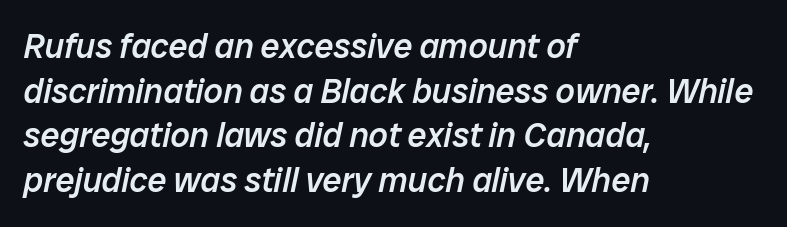
Type without underlining. Leftover space on each line is placed entirely after the last word. Notice how the stems are inclined rather than vertical — that's the hallmark of italics. Moderately thickened strokes mark this as semibold type. Here the glyphs are tracked normally, forming tight word shapes. How would I describe the line gaps? Plain and ordinary.
